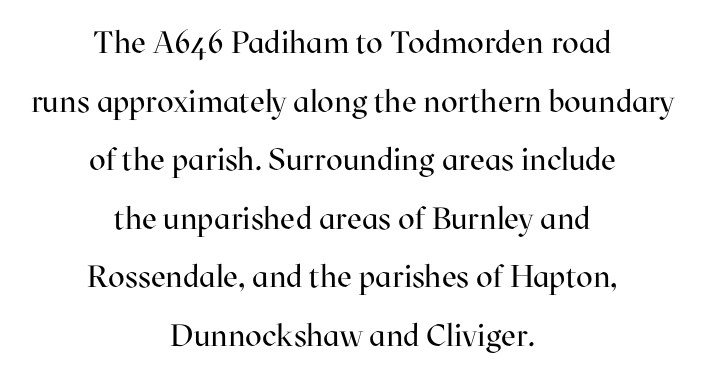
The image shows 31 px regular-weight serif type, upright; set centered, line spacing 1.89x, normal letter spacing, not underlined; high stroke contrast and a medium x-height.
